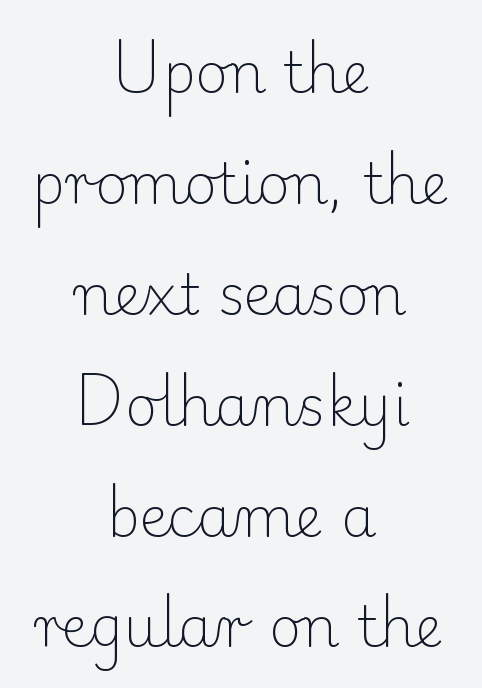
{"serif": "yes", "italic": "no", "bold": "no", "weight": "light", "width": "normal", "stroke_contrast": "low", "x_height": "small", "monospaced": "no", "underline": "no", "align": "center", "line_spacing": "loose", "line_spacing_ratio": 1.98, "letter_spacing": "normal", "letter_spacing_em": 0.0, "glyph_px": 56}
